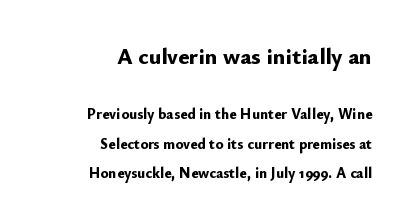
{"italic": "no", "bold": "yes", "underline": "no", "align": "right", "line_spacing": "loose", "line_spacing_ratio": 1.98, "letter_spacing": "normal", "letter_spacing_em": 0.0, "larger_block": "first", "size_ratio": 1.53, "glyph_px": 23}
